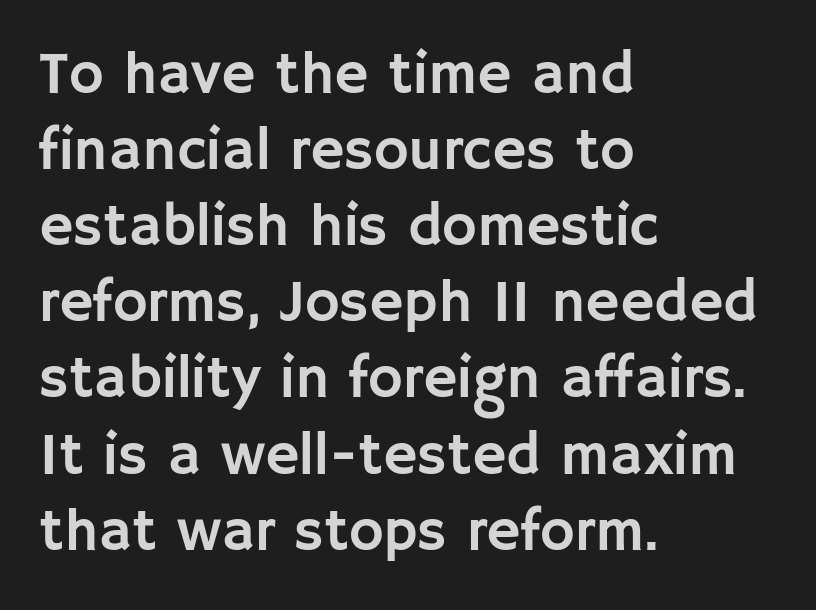
Q: Is the text italic (slanted)? A: No, it is upright.
Q: Is the typeface a serif or a sans-serif typeface? A: Sans-serif.
Q: Is the text underlined? A: No.
Q: How is the paragraph aligned? A: Left-aligned.
Q: Is the spacing between letters normal or unusually wide? A: Normal.
Q: Is the spacing between lines tight, normal or loose? A: Normal.
Q: Width (condensed, normal, or wide)? A: Normal.
Q: Stroke contrast? A: Low.
Q: x-height? A: Large.
Q: Monospaced? A: No.
